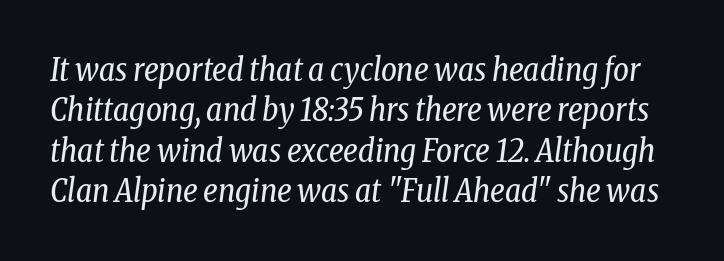
The image shows 31 px regular-weight, condensed serif type, italic (leaning right); set normal line spacing (1.3x), normal letter spacing, not underlined; low stroke contrast and a medium x-height.
